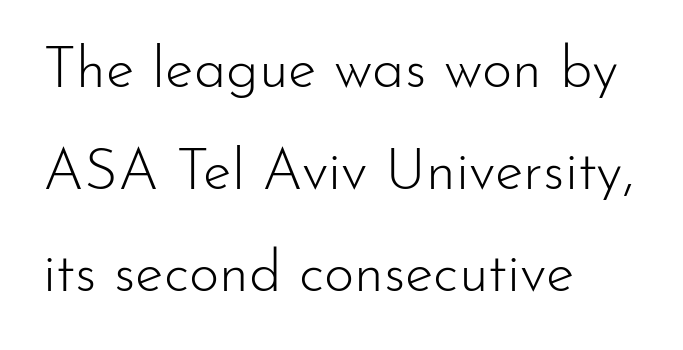
{"serif": "no", "italic": "no", "bold": "no", "weight": "light", "width": "normal", "stroke_contrast": "low", "x_height": "small", "monospaced": "no", "underline": "no", "align": "left", "line_spacing_ratio": 1.76, "letter_spacing": "normal", "letter_spacing_em": 0.0, "glyph_px": 58}
